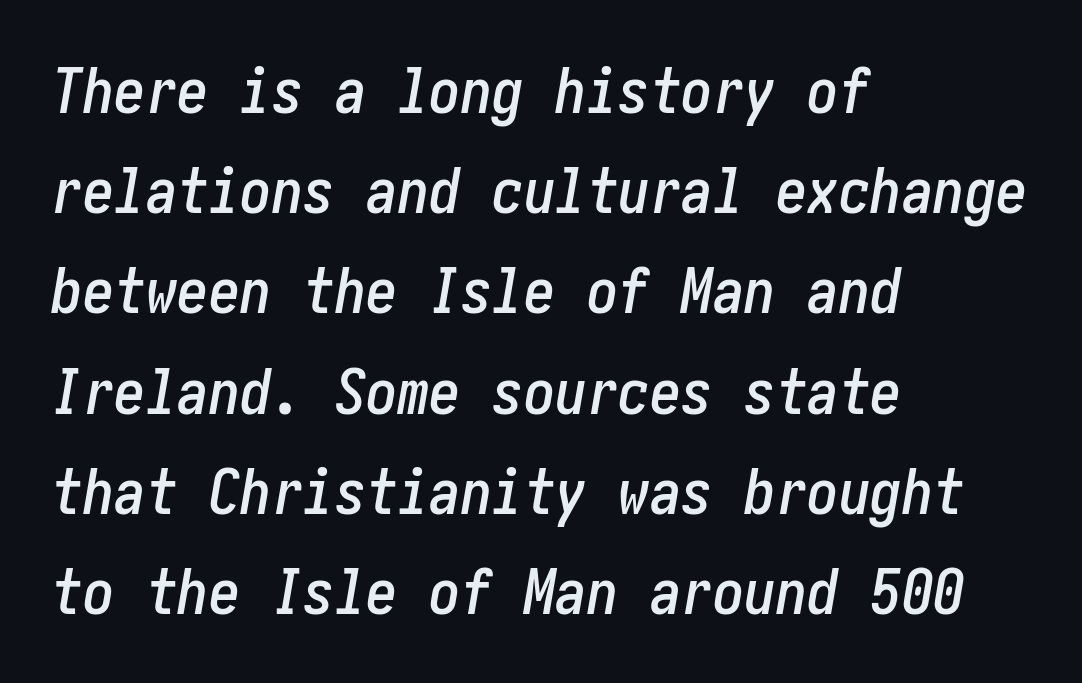
The image shows 63 px condensed type, italic (leaning right); set left-aligned, normal line spacing (1.59x), normal letter spacing, not underlined; low stroke contrast and a medium x-height.
